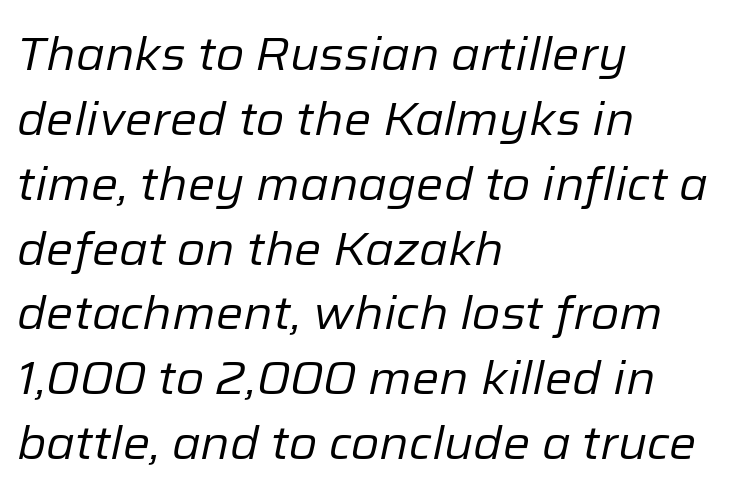
When letters slant like this, we call the style italic. Whoever set this chose a conventional vertical rhythm. Inter-character spacing is left at the font's built-in metrics. Rule under the text: the space is simply empty. If you drew a ruler down the left edge, every line would touch it.
